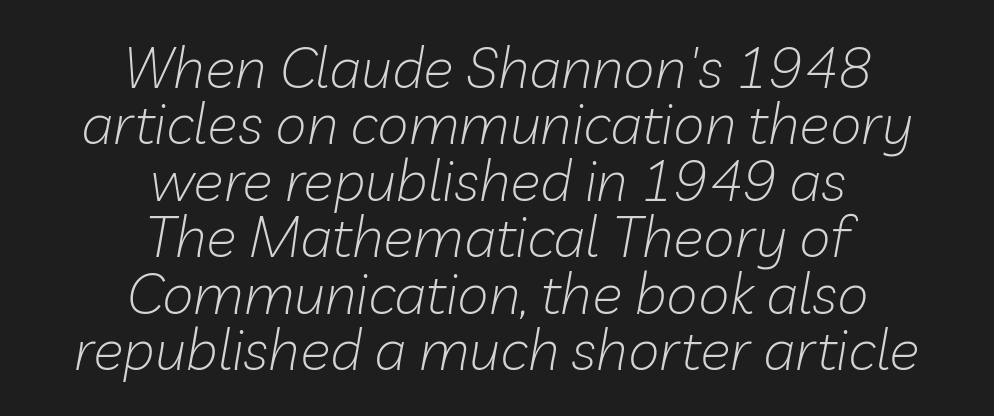
Q: Is the text bold? A: No.
Q: Is the text italic (slanted)? A: Yes, it leans right by about 10 degrees.
Q: Is the text underlined? A: No.
Q: How is the paragraph aligned? A: Centered.
Q: Is the spacing between letters normal or unusually wide? A: Normal.
Q: Is the spacing between lines tight, normal or loose? A: Tight.
Q: Width (condensed, normal, or wide)? A: Normal.
Q: Stroke contrast? A: Low.
Q: x-height? A: Medium.
Q: Monospaced? A: No.
